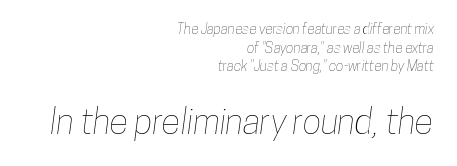
Tracking here is standard; glyphs follow each other at the usual distance. Proportional: the letters do not fall into vertical columns. Typeset ragged left — the right edge is the straight one. Scale increases going downward across the two blocks. Bare-footed words on every line. Leading matches the norm, producing a regular column.
